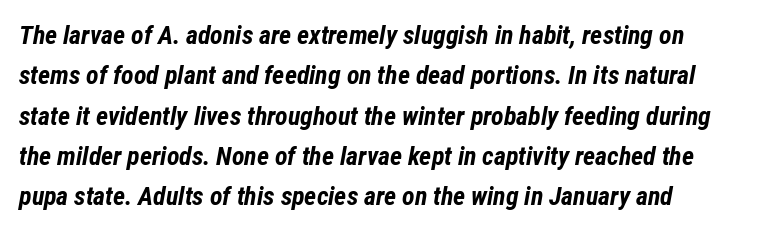
{"italic": "yes", "lean": "right", "slant_degrees": 12, "bold": "yes", "underline": "no", "line_spacing": "normal", "line_spacing_ratio": 1.55, "letter_spacing": "normal", "letter_spacing_em": 0.0, "glyph_px": 26}
